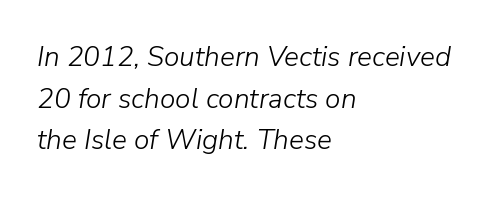
The image shows 28 px light type, italic (leaning right); set left-aligned, normal line spacing (1.49x), normal letter spacing, not underlined; low stroke contrast and a medium x-height.
